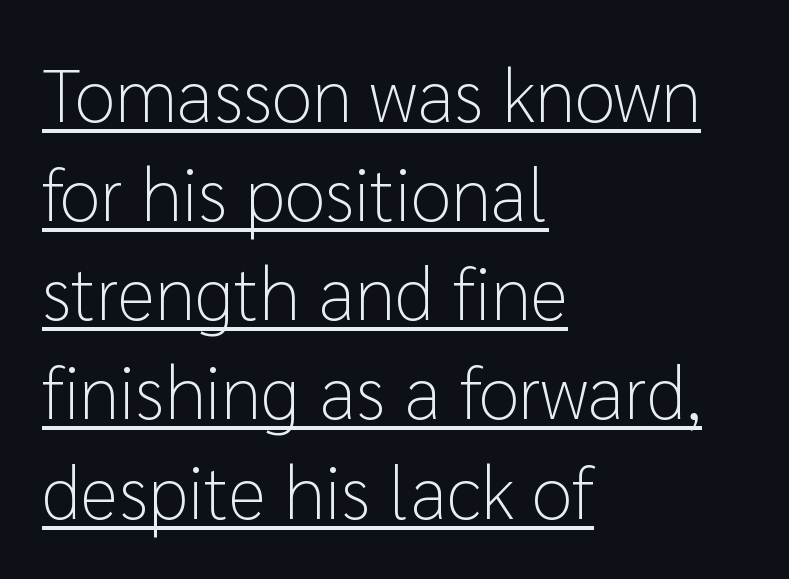
The image shows 74 px light sans-serif type, upright; set left-aligned, normal line spacing (1.34x), normal letter spacing, underlined; low stroke contrast and a medium x-height.
